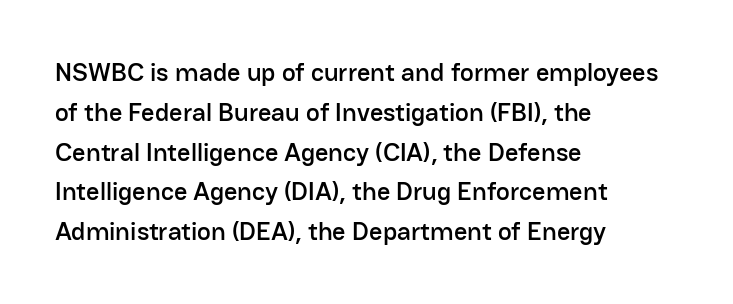
How would I describe the line gaps? Plain and ordinary. Does extra space separate the letters? No, they use regular spacing. These lines stack with their left ends in a neat column. Underlining? Definitely not there. Quick note: not italic, upright.
